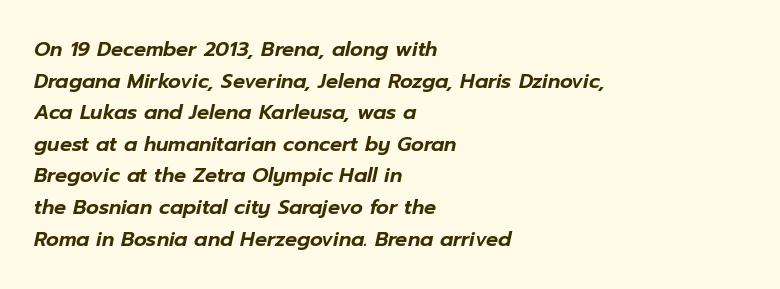
Q: Is the text italic (slanted)? A: Yes, it leans right by about 12 degrees.
Q: Is the text underlined? A: No.
Q: How is the paragraph aligned? A: Left-aligned.
Q: Is the spacing between letters normal or unusually wide? A: Normal.
Q: Is the spacing between lines tight, normal or loose? A: Normal.
